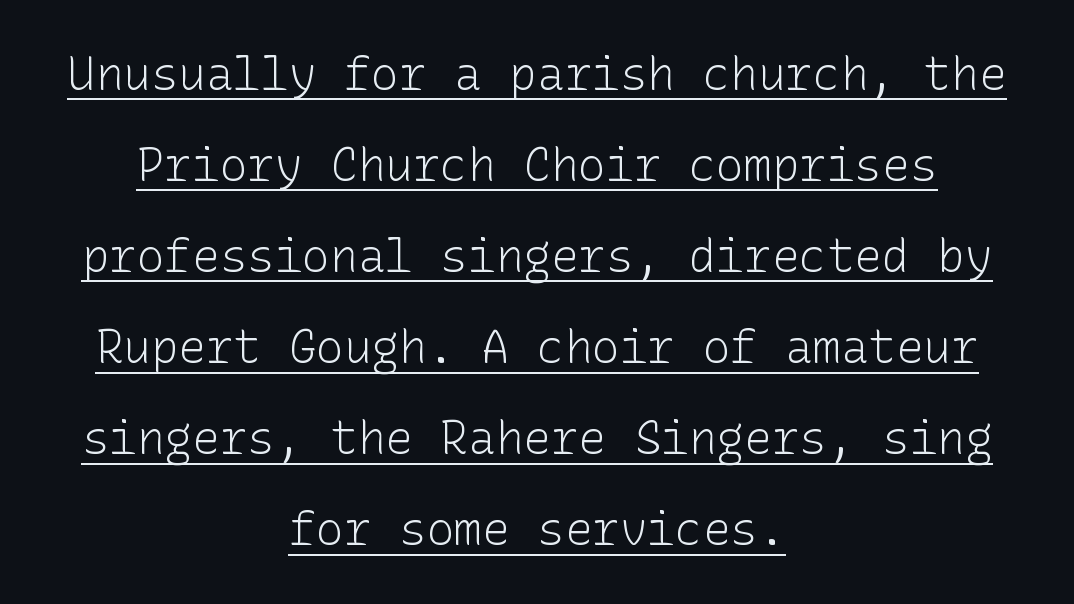
The image shows 46 px light sans-serif type, upright; set centered, loose line spacing (1.98x), normal letter spacing, underlined; low stroke contrast and a medium x-height.
